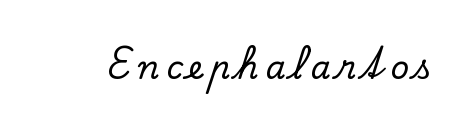
{"serif": "yes", "width": "normal", "stroke_contrast": "low", "x_height": "small", "monospaced": "no", "underline": "no", "letter_spacing": "wide", "letter_spacing_em": 0.21, "glyph_px": 32}
